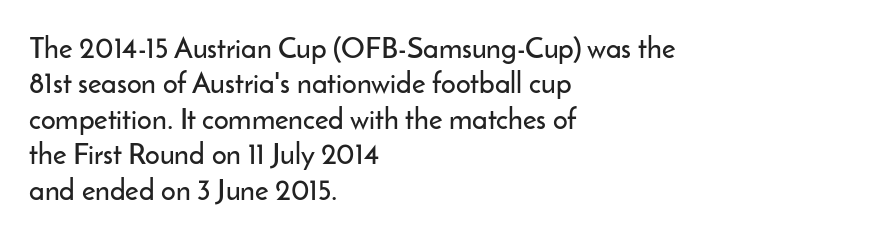
{"serif": "no", "italic": "no", "width": "normal", "stroke_contrast": "low", "x_height": "small", "monospaced": "no", "underline": "no", "align": "left", "line_spacing_ratio": 1.22, "letter_spacing": "normal", "letter_spacing_em": 0.0, "glyph_px": 29}
